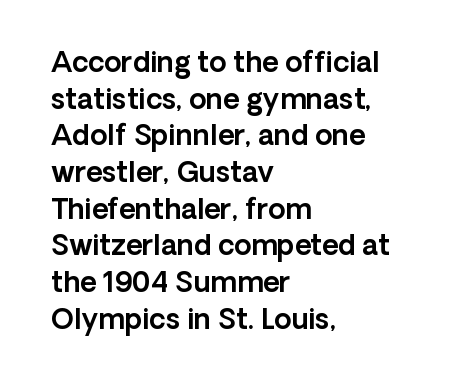
The image shows 28 px sans-serif type, upright; set left-aligned, normal line spacing (1.31x), normal letter spacing, not underlined; a medium x-height.
